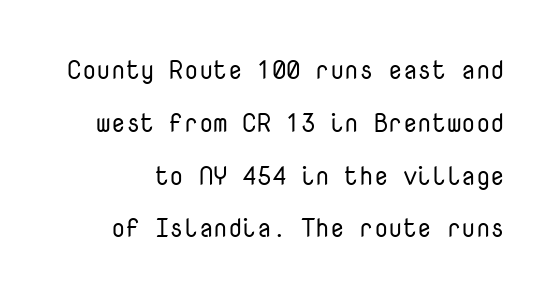
The letters stand upright; this is a roman face. Is this a heavy cut? Hardly; it is regular or lighter. The foot of each line stays bare and open. The leading is generous, giving the passage an open texture.
